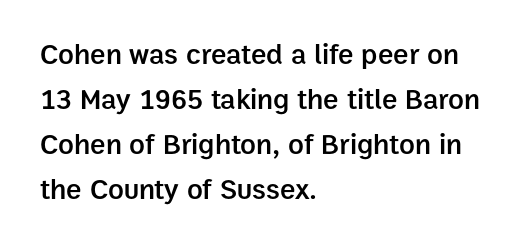
Q: Is the text bold? A: Semi-bold.
Q: Is the text italic (slanted)? A: No, it is upright.
Q: Is the typeface a serif or a sans-serif typeface? A: Sans-serif.
Q: Is the text underlined? A: No.
Q: How is the paragraph aligned? A: Left-aligned.
Q: Is the spacing between letters normal or unusually wide? A: Normal.
Q: Is the spacing between lines tight, normal or loose? A: Normal.
Q: Width (condensed, normal, or wide)? A: Normal.
Q: Stroke contrast? A: Low.
Q: x-height? A: Medium.
Q: Monospaced? A: No.
